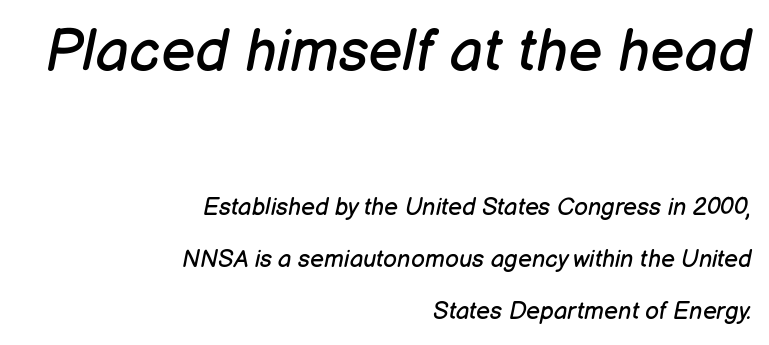
Casual observation: everything's shoved over to the right. Note the varied advance widths — an 'i' is clearly narrower than an 'm'. Underlining? Definitely not there. Tracking here is standard; glyphs follow each other at the usual distance. Looking at the ascenders, they clearly lean.
